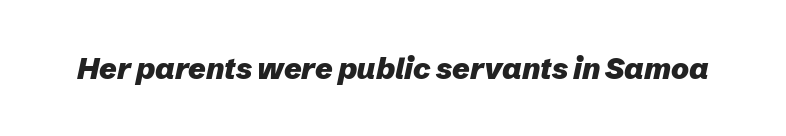
The image shows 30 px heavy type, italic (leaning right); set normal letter spacing, not underlined; low stroke contrast and a medium x-height.
